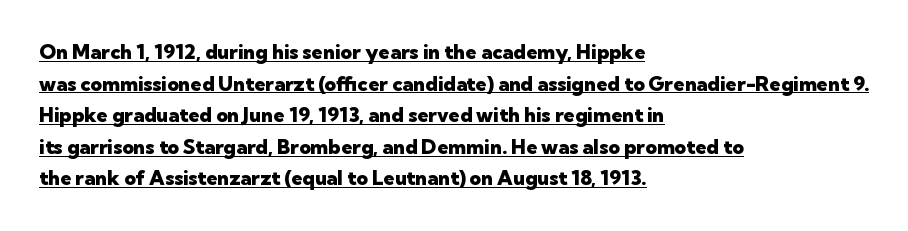
Q: Is the text bold? A: Yes.
Q: Is the text italic (slanted)? A: No, it is upright.
Q: Is the text underlined? A: Yes.
Q: How is the paragraph aligned? A: Left-aligned.
Q: Is the spacing between letters normal or unusually wide? A: Normal.
Q: Is the spacing between lines tight, normal or loose? A: Normal.
